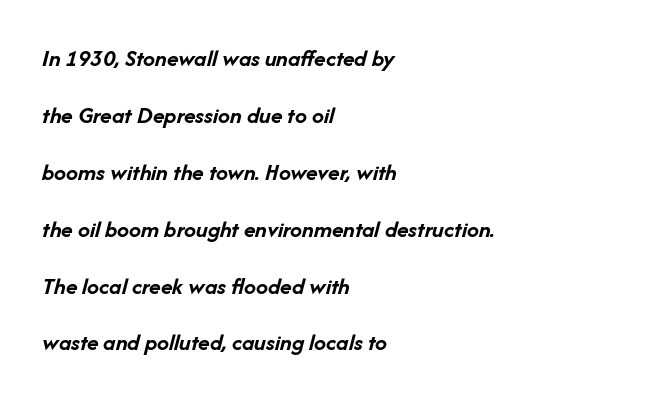
{"italic": "yes", "lean": "right", "slant_degrees": 14, "bold": "yes", "underline": "no", "align": "left", "line_spacing": "loose", "line_spacing_ratio": 2.37, "letter_spacing": "normal", "letter_spacing_em": 0.0, "glyph_px": 24}
